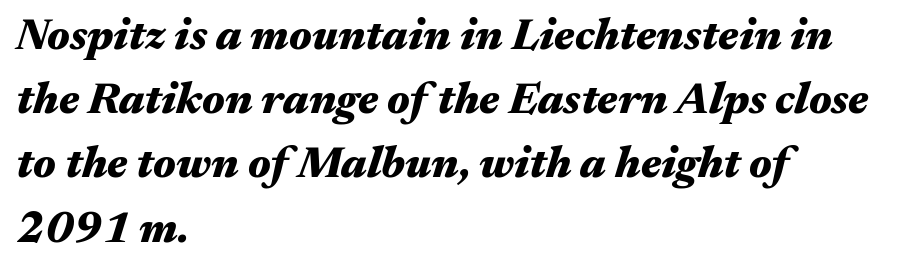
The image shows 44 px heavy, wide type, italic (leaning right); set left-aligned, normal line spacing (1.46x), normal letter spacing, not underlined; medium stroke contrast and a medium x-height.
